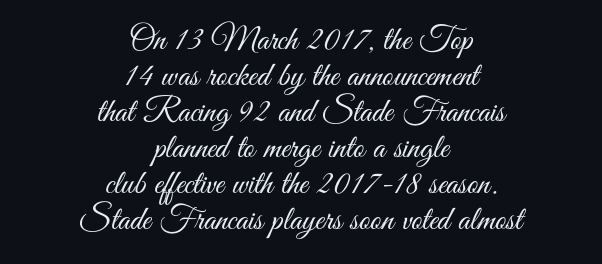
Is this a sans? Yes — the strokes have no serifs. How would I describe the line gaps? Narrow and economical. Each letter keeps its own natural width here, so spacing adapts to shape. Honestly, there is no underline to notice here at all.
